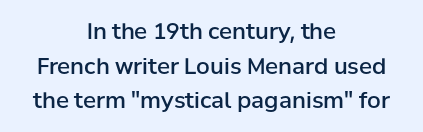
Q: Is the text bold? A: Semi-bold.
Q: Is the text italic (slanted)? A: No, it is upright.
Q: Is the text underlined? A: No.
Q: How is the paragraph aligned? A: Centered.
Q: Is the spacing between letters normal or unusually wide? A: Normal.
Q: Is the spacing between lines tight, normal or loose? A: Normal.
